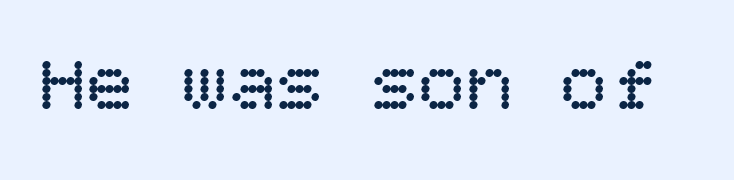
Q: Is the text bold? A: No.
Q: Is the text italic (slanted)? A: No, it is upright.
Q: Is the text underlined? A: No.
Q: Is the spacing between letters normal or unusually wide? A: Normal.
Q: Width (condensed, normal, or wide)? A: Normal.
Q: Stroke contrast? A: Low.
Q: x-height? A: Large.
